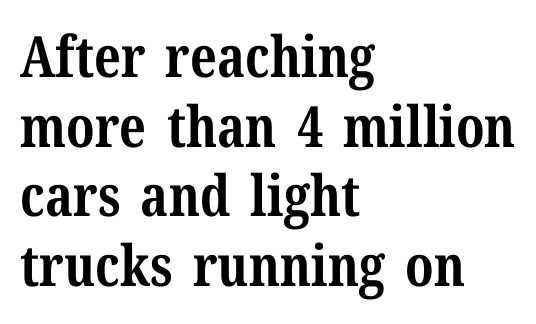
Q: Is the text bold? A: Yes.
Q: Is the text italic (slanted)? A: No, it is upright.
Q: Is the typeface a serif or a sans-serif typeface? A: Serif.
Q: Is the text underlined? A: No.
Q: How is the paragraph aligned? A: Left-aligned.
Q: Is the spacing between letters normal or unusually wide? A: Normal.
Q: Width (condensed, normal, or wide)? A: Normal.
Q: Stroke contrast? A: Medium.
Q: x-height? A: Medium.
Q: Monospaced? A: No.
